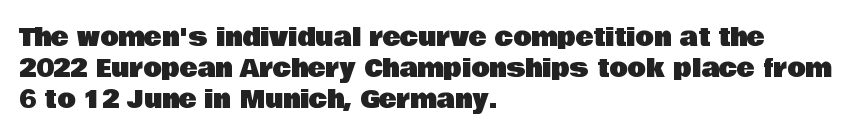
The image shows 24 px text type, upright; set left-aligned, normal line spacing (1.3x), normal letter spacing, not underlined.
